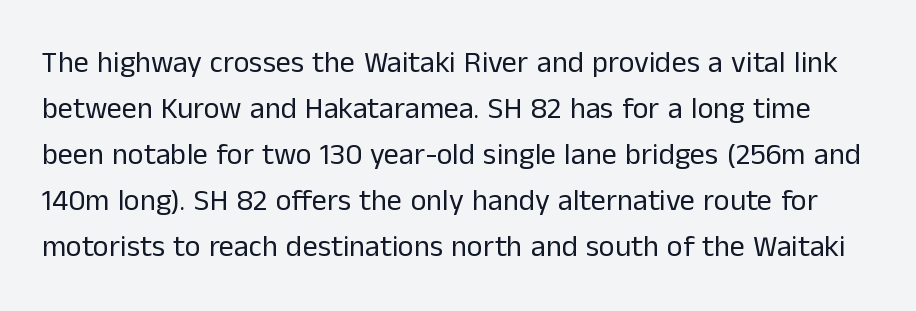
The block of text has a typical density, with ordinary space between rows. You could call the tracking neutral — neither tight nor loose. In terms of posture, this sample is upright. Character widths vary here, with narrow letters taking less room than wide ones. The weight tops out at a normal text grade. In terms of letterform style, serifs are entirely absent.
